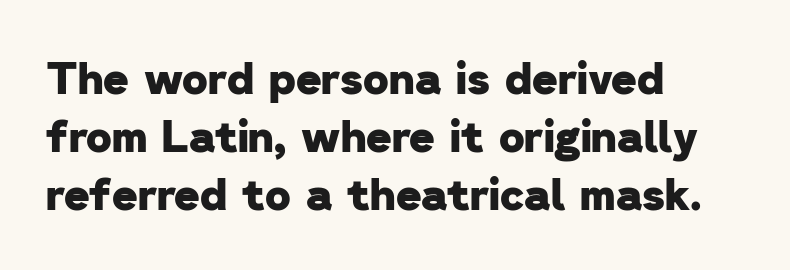
The specimen omits any rule beneath the text block's lines. The sample has been set heavy, in full bold. Note the varied advance widths — an 'i' is clearly narrower than an 'm'. Compared with a centered layout, this one pins lines to the left instead.
